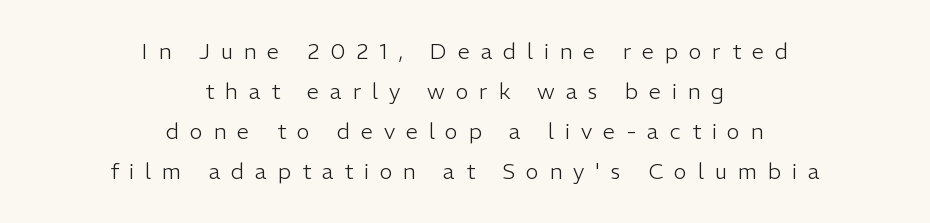
Q: Is the text bold? A: No.
Q: Is the text italic (slanted)? A: No, it is upright.
Q: Is the text underlined? A: No.
Q: How is the paragraph aligned? A: Centered.
Q: Is the spacing between letters normal or unusually wide? A: Unusually wide.
